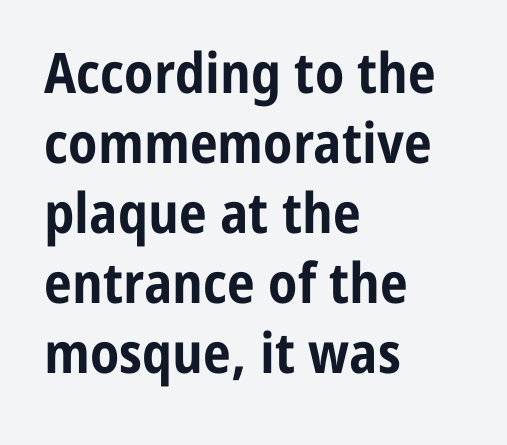
Q: Is the text bold? A: Yes.
Q: Is the text italic (slanted)? A: No, it is upright.
Q: Is the typeface a serif or a sans-serif typeface? A: Sans-serif.
Q: Is the text underlined? A: No.
Q: How is the paragraph aligned? A: Left-aligned.
Q: Is the spacing between letters normal or unusually wide? A: Normal.
Q: Is the spacing between lines tight, normal or loose? A: Normal.
Q: Width (condensed, normal, or wide)? A: Condensed.
Q: Stroke contrast? A: Low.
Q: x-height? A: Medium.
Q: Monospaced? A: No.
